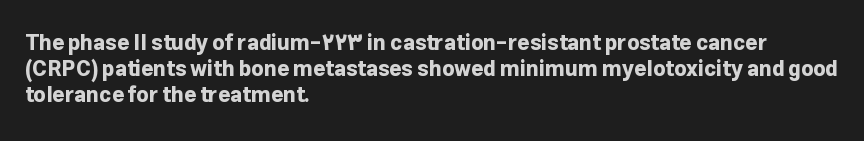
The strokes are fattened all the way to bold. Visually the block forms a straight wall on the left and a jagged coastline on the right. A typesetter would mark this as roman, not italic. The words here are not underlined.
